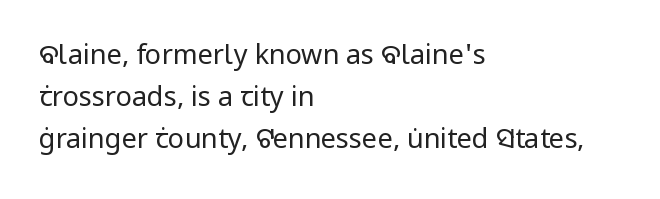
Q: Is the text bold? A: No.
Q: Is the text italic (slanted)? A: No, it is upright.
Q: Is the text underlined? A: No.
Q: How is the paragraph aligned? A: Left-aligned.
Q: Is the spacing between letters normal or unusually wide? A: Normal.
Q: Is the spacing between lines tight, normal or loose? A: Normal.
